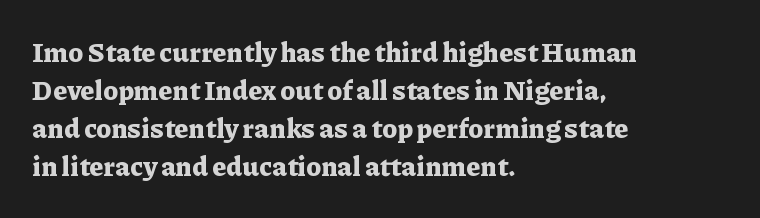
Nothing unusual about the tracking: characters are spaced as the font intends. Glance below the letters and you will spot only blank space. Designer's note — italics off, roman on. Alignment: flush left.
